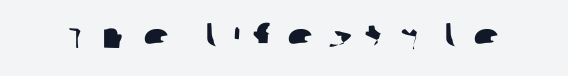
Q: Is the typeface a serif or a sans-serif typeface? A: Sans-serif.
Q: Is the text underlined? A: No.
Q: Is the spacing between letters normal or unusually wide? A: Unusually wide.
Q: Width (condensed, normal, or wide)? A: Wide.
Q: Stroke contrast? A: Low.
Q: x-height? A: Large.
Q: Monospaced? A: No.
